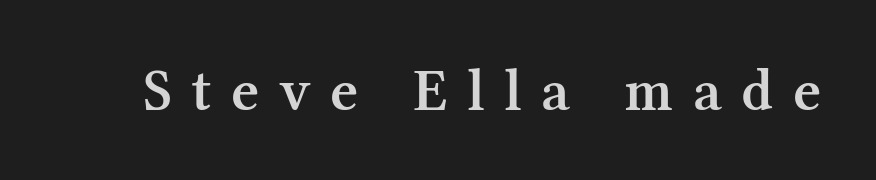
Tall strokes in this sample are plumb rather than angled. The passage shown is not underscored anywhere. Serif or sans? Serif — the stroke terminals have little feet. Observe the wide spacing: letters keep a clear distance from each other.
